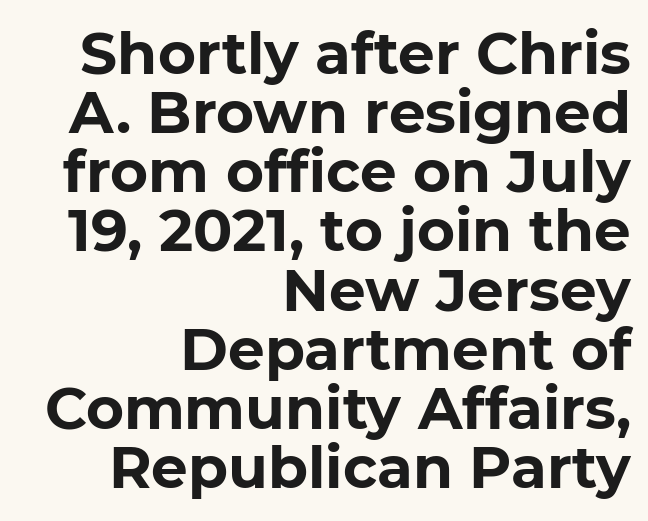
This block would grow much taller if given ordinary leading; it's compressed now. Look at the bottom of the vertical strokes: they stop flat, with no serifs. Each row of text sits above clean, open space. This sample has the flowing, uneven cadence of proportional lettering. Plenty of ink on the page — the face is bold. Unlike italic type, these characters show no tilt at all.
